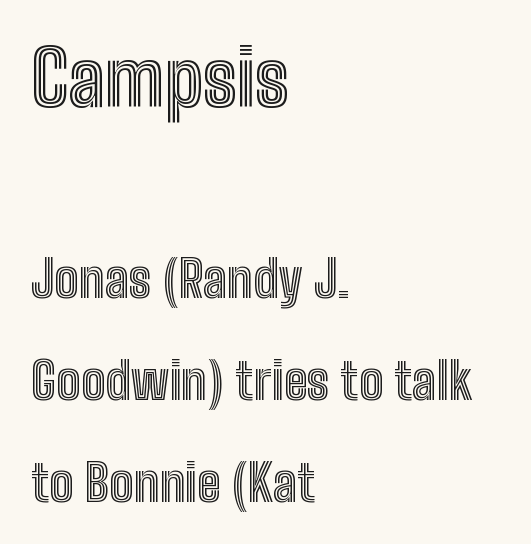
Notice how the stems are strictly vertical — no italics here. This rendering leaves character spacing at its baseline value. Lines of text with bare space underneath. Think of a printed novel: that variable character pitch is what you see here. Compared with a centered layout, this one pins lines to the left instead.
